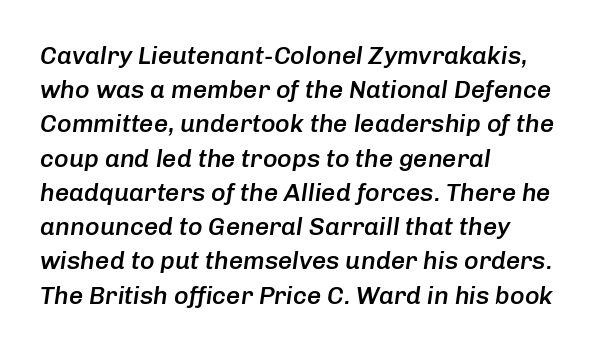
The image shows 25 px text type, italic (leaning right); set left-aligned, normal line spacing (1.37x), normal letter spacing, not underlined.
